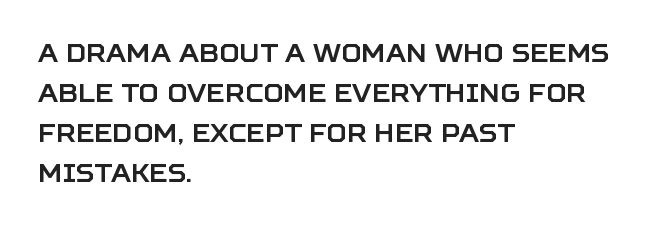
Q: Is the text italic (slanted)? A: No, it is upright.
Q: Is the text underlined? A: No.
Q: How is the paragraph aligned? A: Left-aligned.
Q: Is the spacing between letters normal or unusually wide? A: Normal.
Q: Is the spacing between lines tight, normal or loose? A: Normal.
